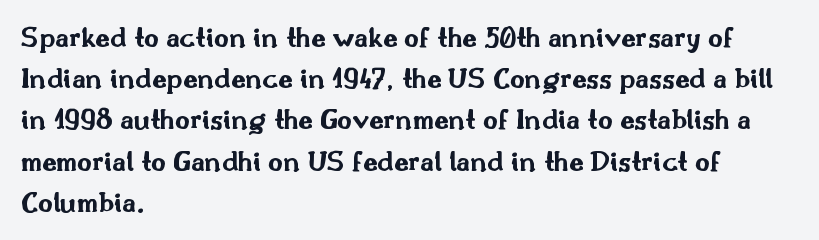
The image shows 29 px bold, wide sans-serif type, upright; set left-aligned, normal line spacing (1.42x), normal letter spacing, not underlined; medium stroke contrast and a small x-height.
